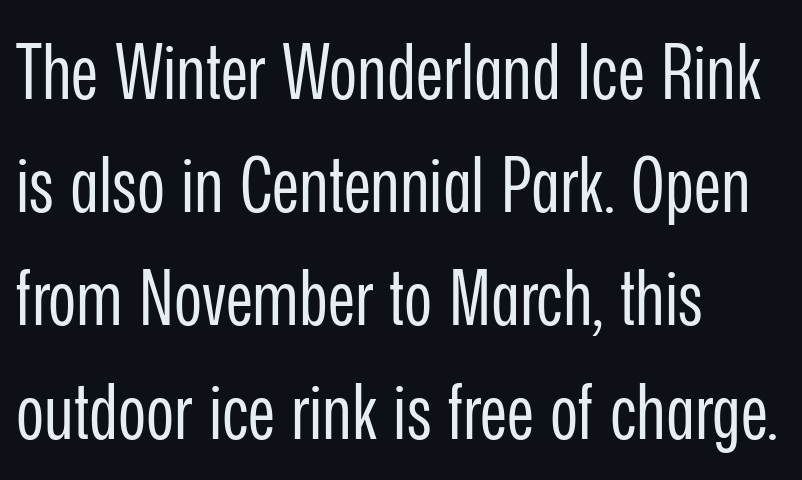
No heavy texture on the line: the type isn't bold. The setting favours the left margin, as ordinary paragraphs usually do. Beneath every word, the page is bare. Glyph-to-glyph distance matches everyday printed text. Honestly, the row spacing looks completely unremarkable. The rendering uses natural spacing where letterforms have individual widths.
